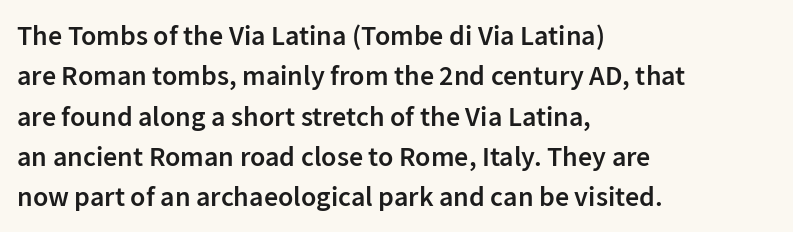
The image shows 28 px semibold sans-serif type, upright; set left-aligned, normal line spacing (1.44x), normal letter spacing, not underlined; low stroke contrast and a medium x-height.
